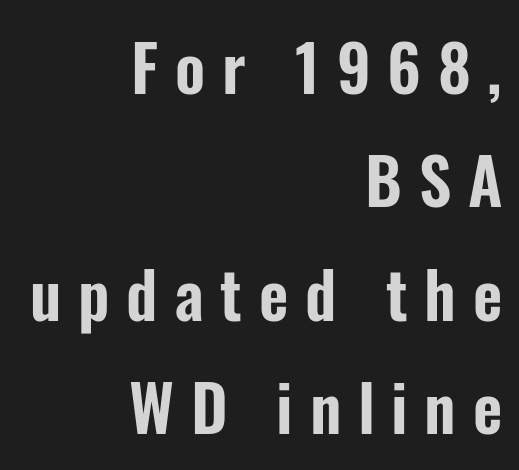
Q: Is the text italic (slanted)? A: No, it is upright.
Q: Is the typeface a serif or a sans-serif typeface? A: Sans-serif.
Q: Is the text underlined? A: No.
Q: How is the paragraph aligned? A: Right-aligned.
Q: Is the spacing between letters normal or unusually wide? A: Unusually wide.
Q: Width (condensed, normal, or wide)? A: Condensed.
Q: Stroke contrast? A: Low.
Q: x-height? A: Medium.
Q: Monospaced? A: No.
